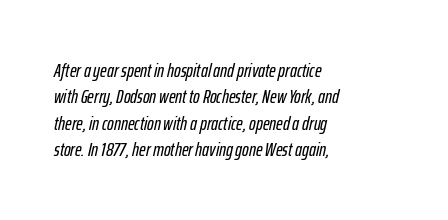
The image shows 20 px text type, italic (leaning right); set left-aligned, normal line spacing (1.32x), normal letter spacing, not underlined.
